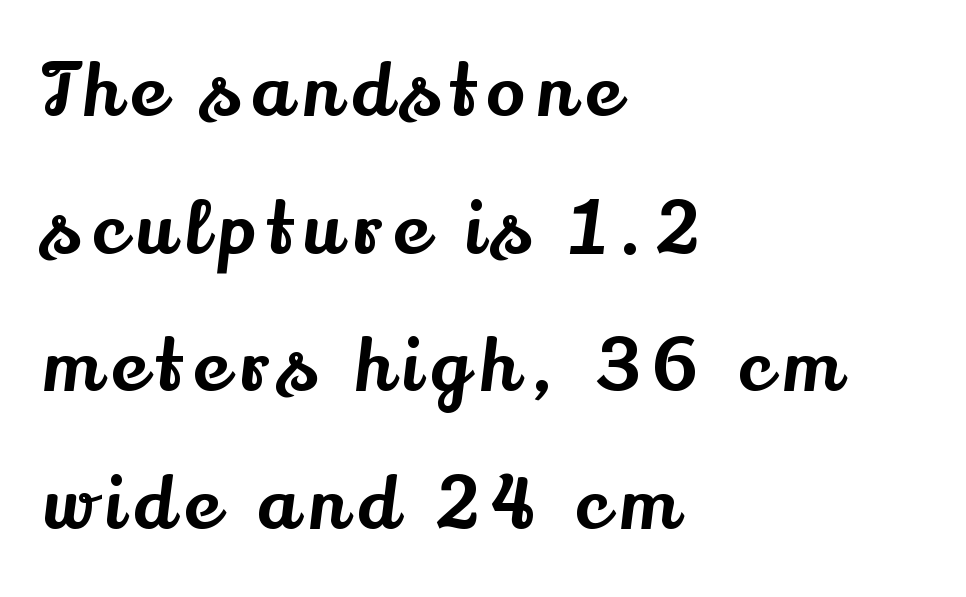
Q: Is the text italic (slanted)? A: Yes.
Q: Is the typeface a serif or a sans-serif typeface? A: Serif.
Q: Is the text underlined? A: No.
Q: How is the paragraph aligned? A: Left-aligned.
Q: Is the spacing between lines tight, normal or loose? A: Loose.
Q: Width (condensed, normal, or wide)? A: Normal.
Q: Stroke contrast? A: Medium.
Q: x-height? A: Small.
Q: Monospaced? A: No.
